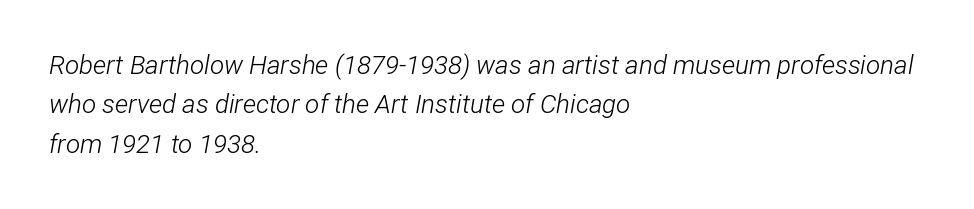
The image shows 26 px text type, italic (leaning right); set left-aligned, normal line spacing (1.51x), normal letter spacing, not underlined.
